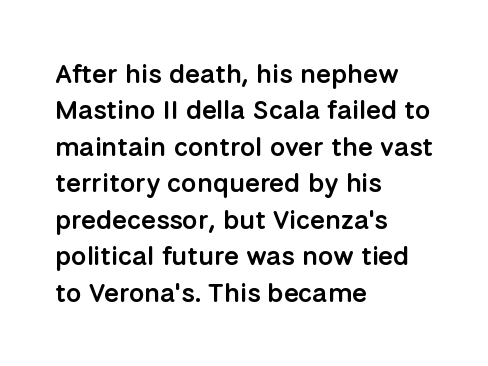
Heft: intermediate — a semibold. The block of text has a typical density, with ordinary space between rows. Descenders hang freely into open space. The rendering anchors every line to the left-hand side.
